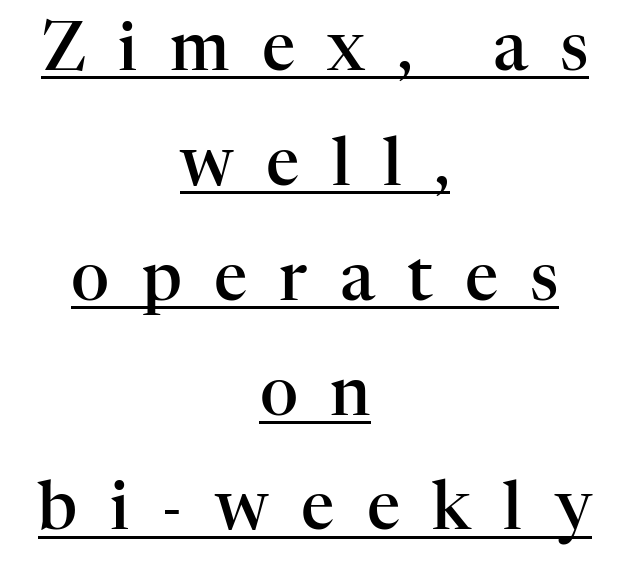
Q: Is the text bold? A: Semi-bold.
Q: Is the text italic (slanted)? A: No, it is upright.
Q: Is the typeface a serif or a sans-serif typeface? A: Serif.
Q: Is the text underlined? A: Yes.
Q: How is the paragraph aligned? A: Centered.
Q: Is the spacing between letters normal or unusually wide? A: Unusually wide.
Q: Width (condensed, normal, or wide)? A: Normal.
Q: Stroke contrast? A: High.
Q: x-height? A: Medium.
Q: Monospaced? A: No.
